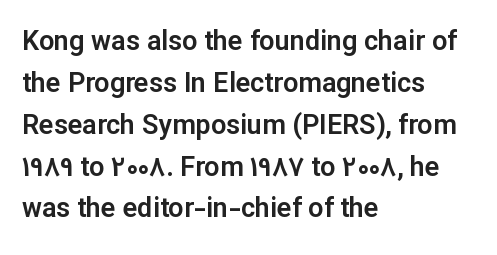
The image shows 27 px text type, upright; set left-aligned, normal line spacing (1.55x), normal letter spacing, not underlined.
